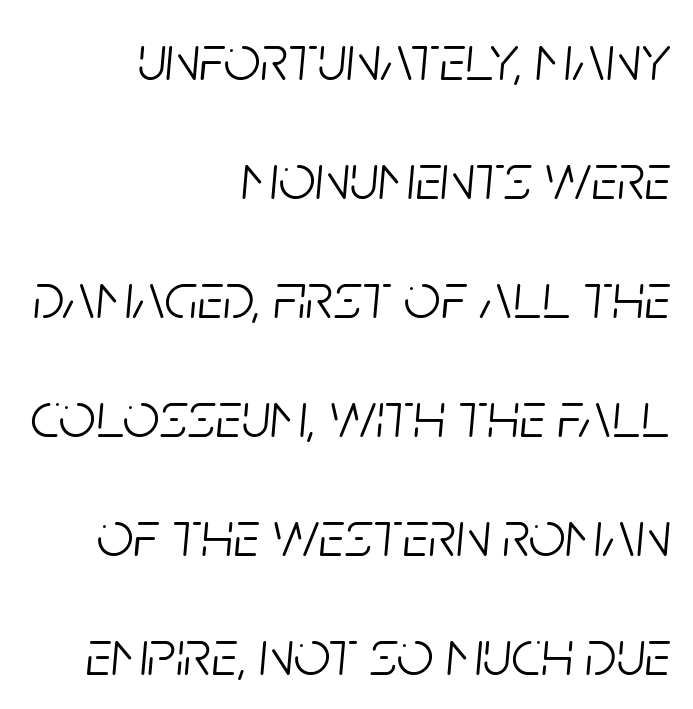
Q: Is the text bold? A: No.
Q: Is the text italic (slanted)? A: Yes, it leans right by about 5 degrees.
Q: Is the text underlined? A: No.
Q: How is the paragraph aligned? A: Right-aligned.
Q: Is the spacing between letters normal or unusually wide? A: Normal.
Q: Width (condensed, normal, or wide)? A: Condensed.
Q: Stroke contrast? A: Low.
Q: x-height? A: Large.
Q: Monospaced? A: No.
